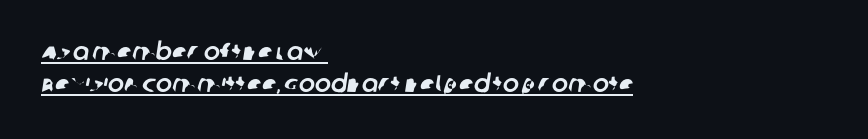
Horizontally, the lines are justified to the leading edge only. Letter spacing: default. How would I describe the line gaps? Plain and ordinary. Underlined type.
